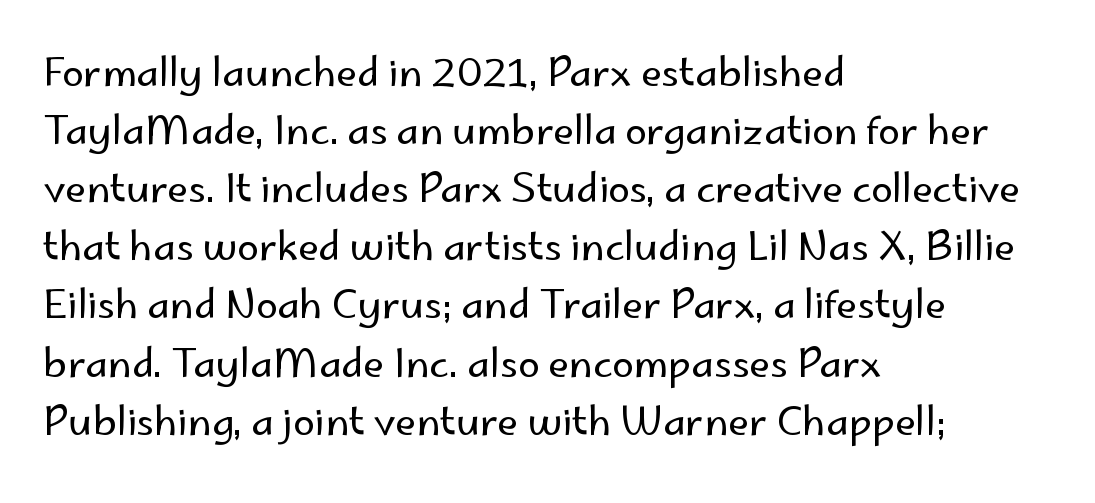
The image shows 39 px regular-weight sans-serif type, upright; set left-aligned, normal line spacing (1.49x), normal letter spacing, not underlined; low stroke contrast and a small x-height.
